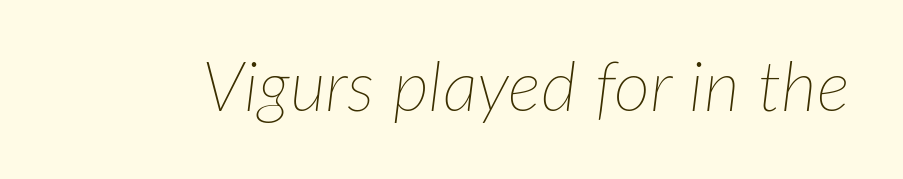
Spacing between characters is what you'd get straight out of the box. This rendering features lettering with no underline. The letters look calm and open, with moderate or lighter stems. You can tell it's italic because the verticals aren't actually vertical. These lines are rendered in a variable-pitch font.
